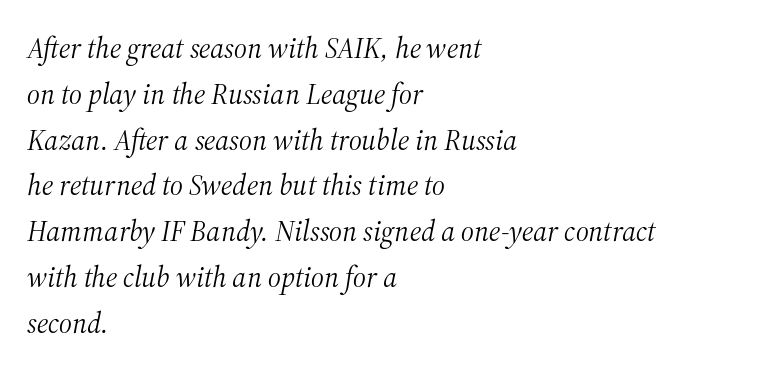
The passage shown has conventional tracking throughout. Descenders hang freely into open space. Is this a sans? No — the strokes have serifs. You can tell it's italic because the verticals aren't actually vertical. Normally led — the rows are evenly, conventionally spaced.
